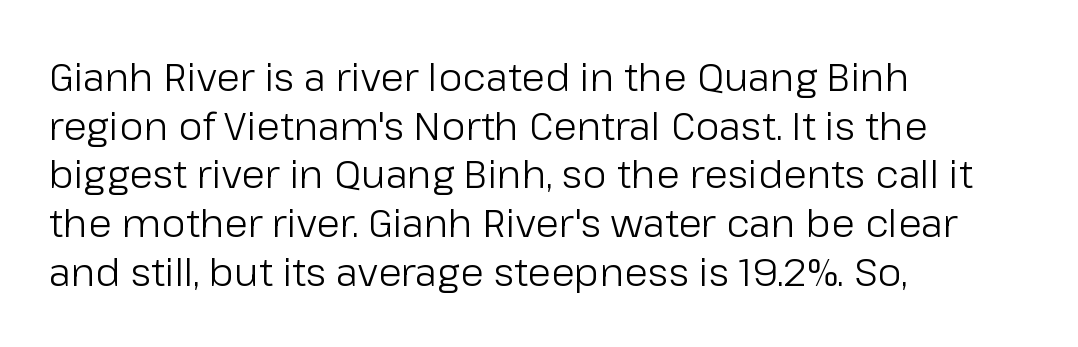
Q: Is the text bold? A: No.
Q: Is the text italic (slanted)? A: No, it is upright.
Q: Is the typeface a serif or a sans-serif typeface? A: Sans-serif.
Q: Is the text underlined? A: No.
Q: How is the paragraph aligned? A: Left-aligned.
Q: Is the spacing between letters normal or unusually wide? A: Normal.
Q: Is the spacing between lines tight, normal or loose? A: Normal.
Q: Width (condensed, normal, or wide)? A: Normal.
Q: Stroke contrast? A: Low.
Q: x-height? A: Medium.
Q: Monospaced? A: No.
